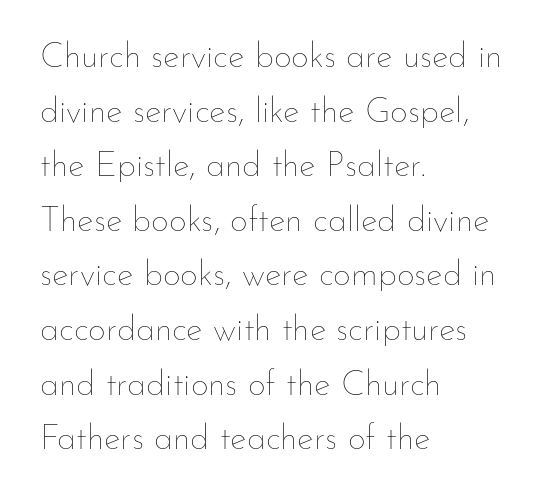
Q: Is the text bold? A: No.
Q: Is the text italic (slanted)? A: No, it is upright.
Q: Is the text underlined? A: No.
Q: How is the paragraph aligned? A: Left-aligned.
Q: Is the spacing between letters normal or unusually wide? A: Normal.
Q: Is the spacing between lines tight, normal or loose? A: Normal.
Q: Width (condensed, normal, or wide)? A: Normal.
Q: Stroke contrast? A: Low.
Q: x-height? A: Small.
Q: Monospaced? A: No.
